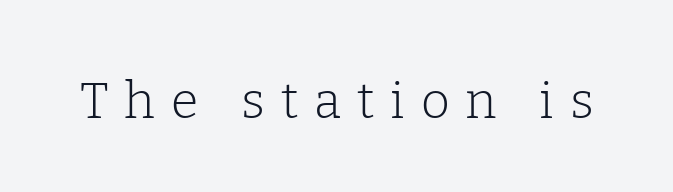
Q: Is the text bold? A: No.
Q: Is the text italic (slanted)? A: No, it is upright.
Q: Is the typeface a serif or a sans-serif typeface? A: Serif.
Q: Is the text underlined? A: No.
Q: Is the spacing between letters normal or unusually wide? A: Unusually wide.
Q: Width (condensed, normal, or wide)? A: Normal.
Q: Stroke contrast? A: Low.
Q: x-height? A: Medium.
Q: Monospaced? A: No.
